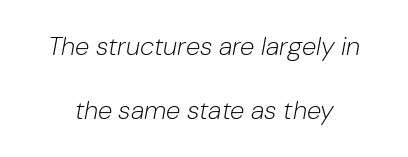
The image shows 26 px text type, italic (leaning right); set loose line spacing (2.45x), normal letter spacing, not underlined.
